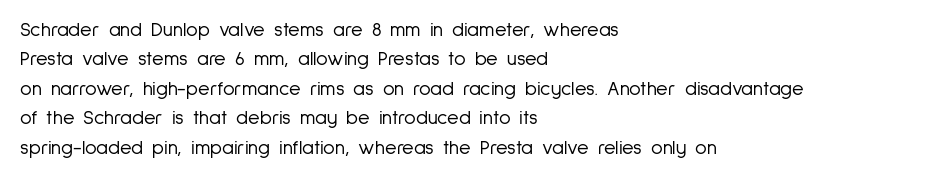
The image shows 20 px text type, upright; set left-aligned, normal line spacing (1.47x), normal letter spacing, not underlined.
